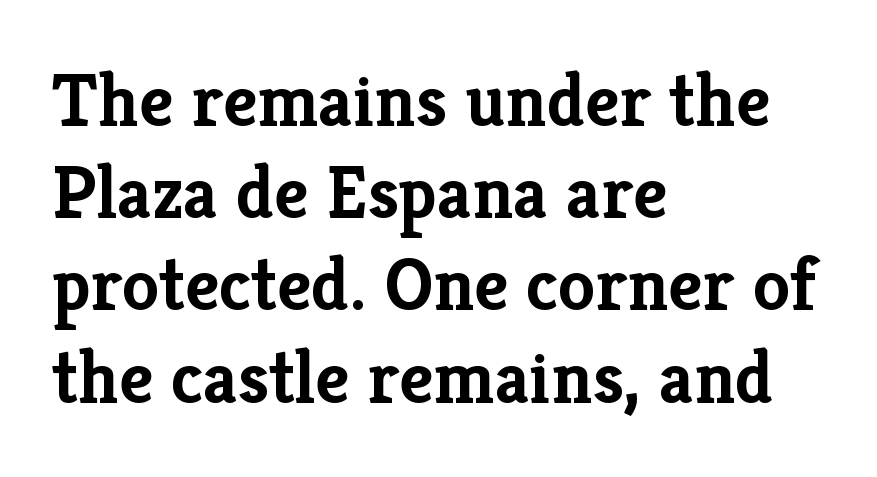
The image shows 75 px semibold serif type, upright; set left-aligned, line spacing 1.23x, normal letter spacing, not underlined; low stroke contrast and a medium x-height.
